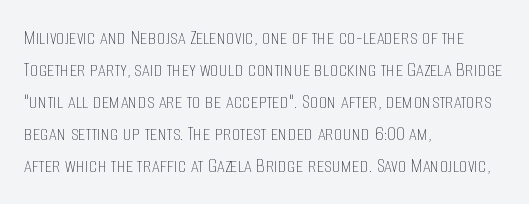
Q: Is the text bold? A: No.
Q: Is the text italic (slanted)? A: No, it is upright.
Q: Is the text underlined? A: No.
Q: How is the paragraph aligned? A: Left-aligned.
Q: Is the spacing between letters normal or unusually wide? A: Normal.
Q: Is the spacing between lines tight, normal or loose? A: Normal.
